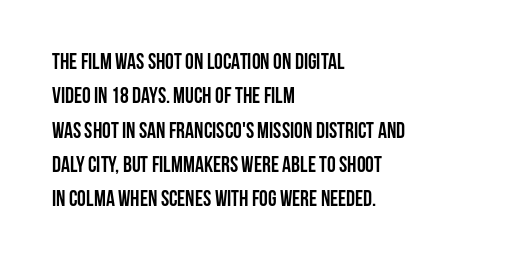
The image shows 22 px bold type, upright; set left-aligned, normal line spacing (1.56x), normal letter spacing, not underlined.
